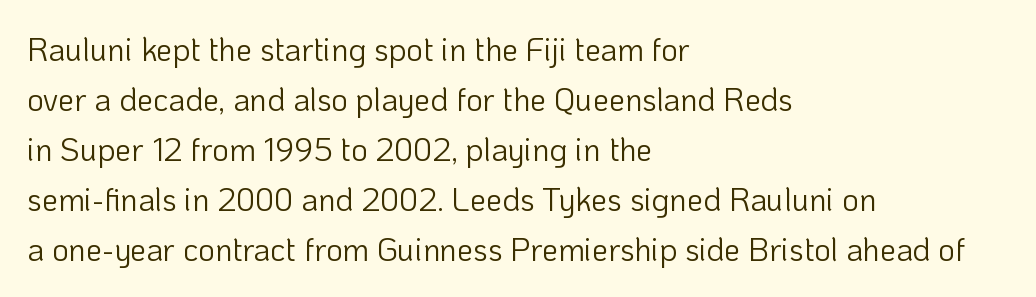
{"serif": "no", "italic": "no", "bold": "no", "weight": "light", "width": "normal", "stroke_contrast": "low", "x_height": "medium", "monospaced": "no", "underline": "no", "align": "left", "line_spacing": "normal", "line_spacing_ratio": 1.56, "letter_spacing": "normal", "letter_spacing_em": 0.0, "glyph_px": 32}
